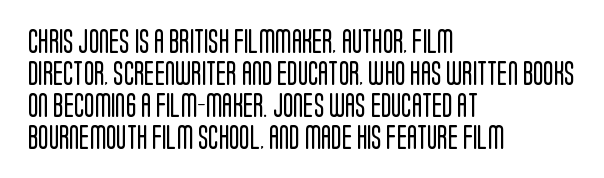
The image shows 24 px text type, upright; set left-aligned, normal line spacing (1.34x), normal letter spacing, not underlined.
